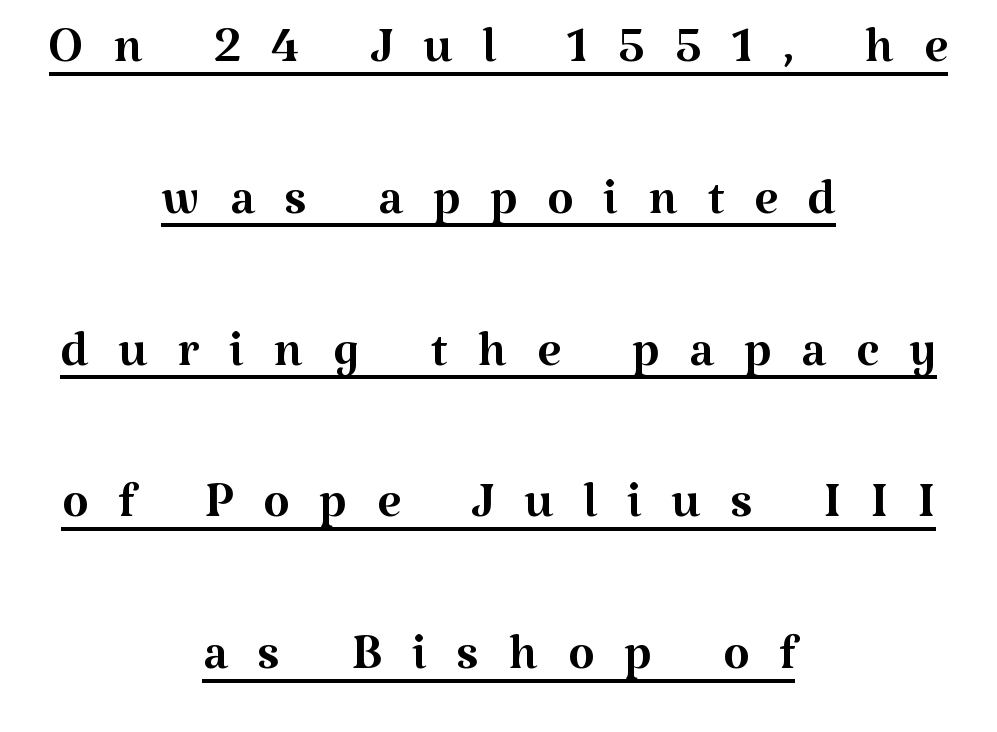
The image shows 69 px regular-weight serif type, upright; set centered, loose line spacing (2.2x), unusually wide letter spacing (+0.43 em), underlined; medium stroke contrast and a medium x-height.
